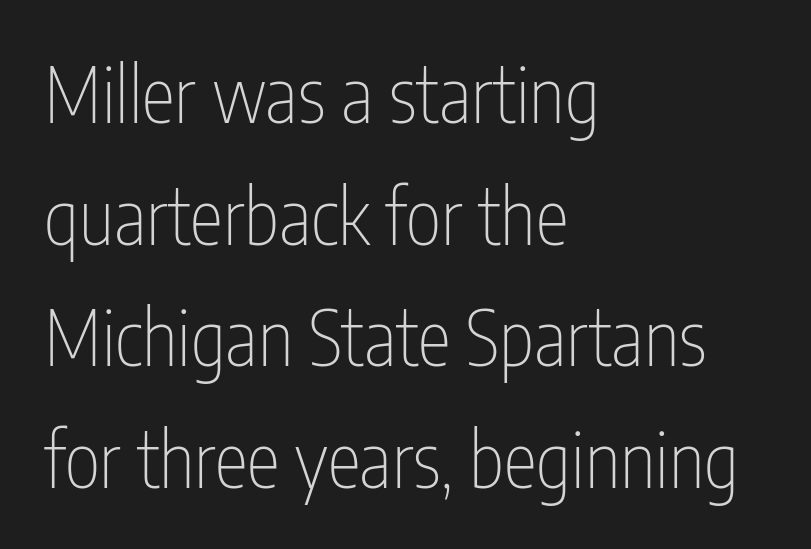
Q: Is the text bold? A: No.
Q: Is the text italic (slanted)? A: No, it is upright.
Q: Is the typeface a serif or a sans-serif typeface? A: Sans-serif.
Q: Is the text underlined? A: No.
Q: How is the paragraph aligned? A: Left-aligned.
Q: Is the spacing between letters normal or unusually wide? A: Normal.
Q: Is the spacing between lines tight, normal or loose? A: Normal.
Q: Width (condensed, normal, or wide)? A: Condensed.
Q: Stroke contrast? A: Low.
Q: x-height? A: Medium.
Q: Monospaced? A: No.
